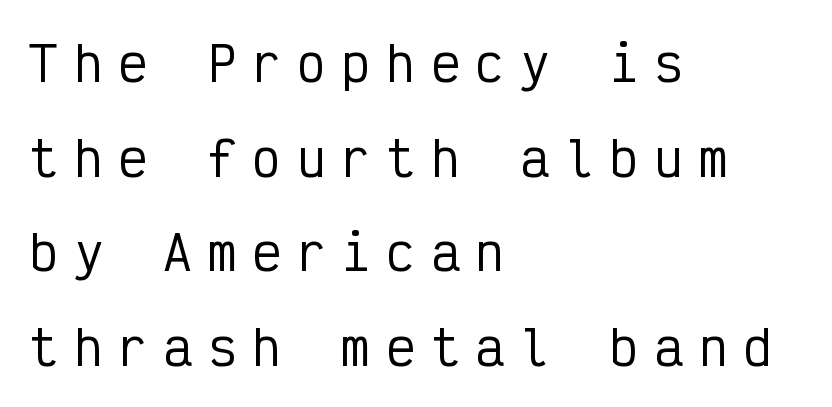
The typography opts for an upright posture over an oblique one. Is this a fixed-width face? Yes — each glyph sits in an identical cell. Honestly, the letter spacing is so wide it's the main thing you notice. In terms of leading, this rendering errs on the spacious side. The typesetter chose a ragged-right arrangement here. Look at the bottom of the vertical strokes: they stop flat, with no serifs.
